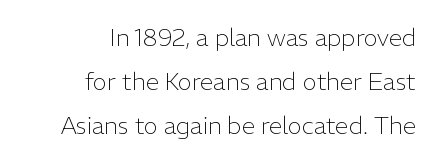
{"italic": "no", "bold": "no", "underline": "no", "align": "right", "line_spacing_ratio": 1.84, "letter_spacing": "normal", "letter_spacing_em": 0.0, "glyph_px": 24}
